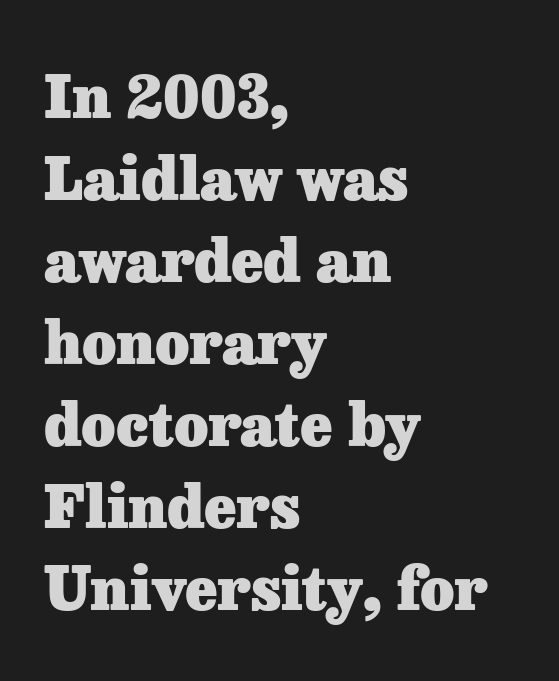
Q: Is the text bold? A: Yes.
Q: Is the text italic (slanted)? A: No, it is upright.
Q: Is the typeface a serif or a sans-serif typeface? A: Serif.
Q: Is the text underlined? A: No.
Q: How is the paragraph aligned? A: Left-aligned.
Q: Is the spacing between letters normal or unusually wide? A: Normal.
Q: Is the spacing between lines tight, normal or loose? A: Normal.
Q: Width (condensed, normal, or wide)? A: Normal.
Q: Stroke contrast? A: Low.
Q: x-height? A: Medium.
Q: Monospaced? A: No.
